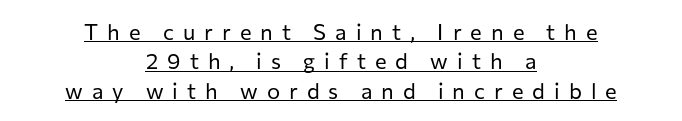
There is plenty of visible air inserted between adjacent glyphs. Stems here are at most as thick as an everyday book face. Layout note: lines centered. Do the letters lean? They stand straight.
